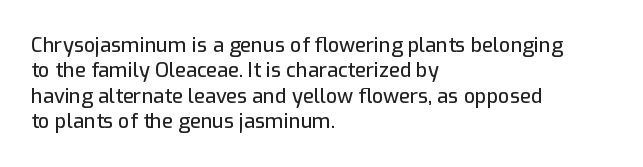
The image shows 20 px text type, upright; set left-aligned, normal line spacing (1.27x), normal letter spacing, not underlined.
